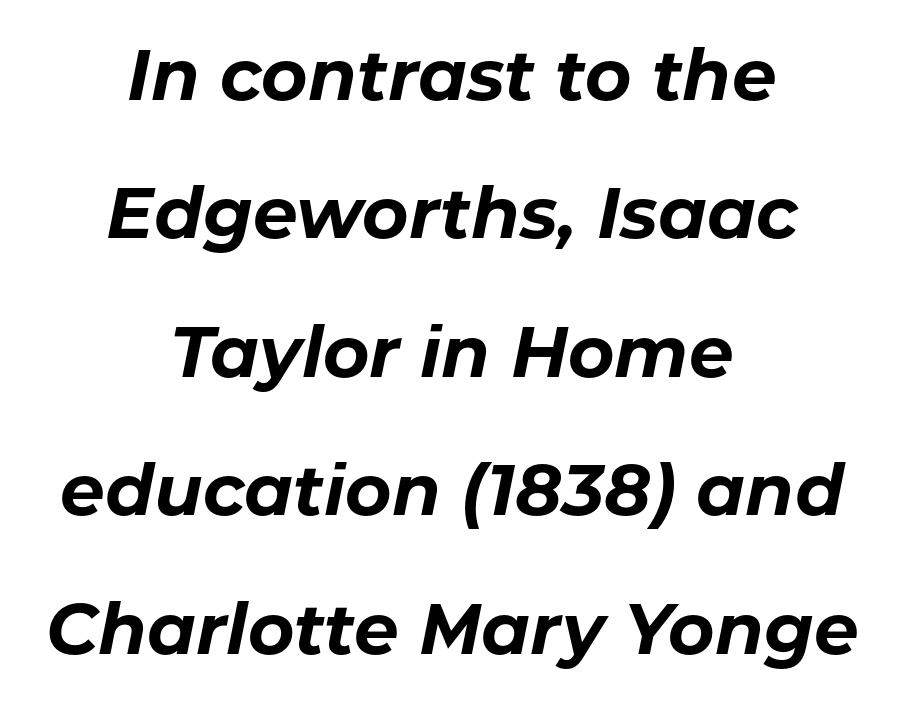
The image shows 71 px bold type, italic (leaning right); set centered, loose line spacing (1.95x), normal letter spacing, not underlined; low stroke contrast and a medium x-height.
